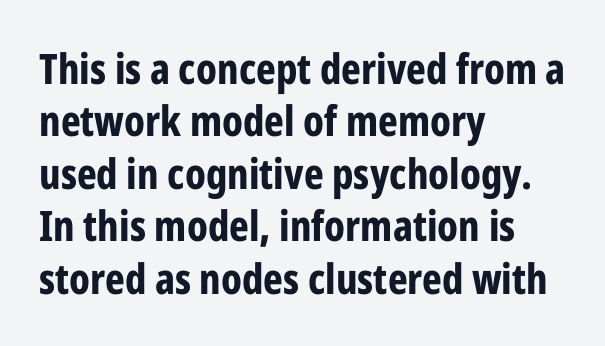
Q: Is the text bold? A: Yes.
Q: Is the text italic (slanted)? A: No, it is upright.
Q: Is the typeface a serif or a sans-serif typeface? A: Sans-serif.
Q: Is the text underlined? A: No.
Q: How is the paragraph aligned? A: Left-aligned.
Q: Is the spacing between letters normal or unusually wide? A: Normal.
Q: Is the spacing between lines tight, normal or loose? A: Normal.
Q: Width (condensed, normal, or wide)? A: Condensed.
Q: Stroke contrast? A: Low.
Q: x-height? A: Medium.
Q: Monospaced? A: No.
